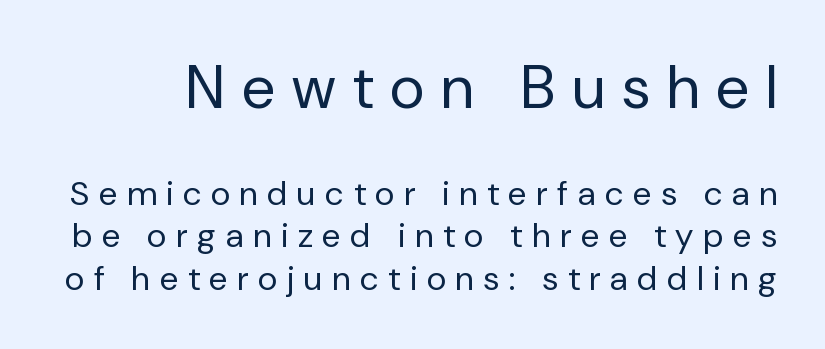
Q: Is the text bold? A: No.
Q: Is the text italic (slanted)? A: No, it is upright.
Q: Is the typeface a serif or a sans-serif typeface? A: Sans-serif.
Q: Is the text underlined? A: No.
Q: Is the spacing between letters normal or unusually wide? A: Unusually wide.
Q: Is the spacing between lines tight, normal or loose? A: Normal.
Q: Which block of text is set in a larger size, the first (top) or the second (bottom)? A: The first (top) one.
Q: Width (condensed, normal, or wide)? A: Normal.
Q: Stroke contrast? A: Low.
Q: x-height? A: Medium.
Q: Monospaced? A: No.
